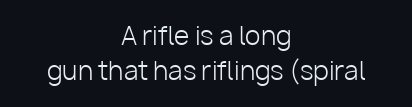
Q: Is the text bold? A: No.
Q: Is the text italic (slanted)? A: No, it is upright.
Q: Is the text underlined? A: No.
Q: How is the paragraph aligned? A: Centered.
Q: Is the spacing between letters normal or unusually wide? A: Normal.
Q: Is the spacing between lines tight, normal or loose? A: Normal.
